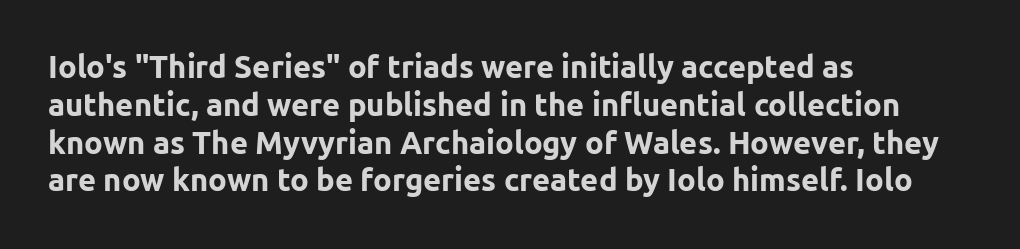
{"serif": "no", "italic": "no", "bold": "yes", "weight": "bold", "width": "normal", "stroke_contrast": "low", "x_height": "medium", "monospaced": "no", "underline": "no", "align": "left", "line_spacing_ratio": 1.22, "letter_spacing": "normal", "letter_spacing_em": 0.0, "glyph_px": 31}
